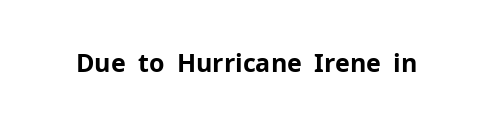
The image shows 25 px bold type, upright; set normal letter spacing, not underlined.
